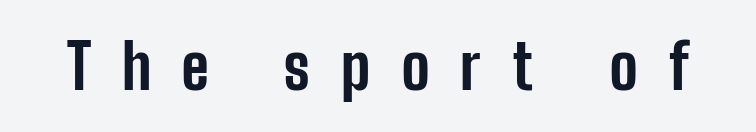
Q: Is the text bold? A: Yes.
Q: Is the text italic (slanted)? A: No, it is upright.
Q: Is the typeface a serif or a sans-serif typeface? A: Sans-serif.
Q: Is the text underlined? A: No.
Q: Is the spacing between letters normal or unusually wide? A: Unusually wide.
Q: Width (condensed, normal, or wide)? A: Condensed.
Q: Stroke contrast? A: Low.
Q: x-height? A: Medium.
Q: Monospaced? A: No.
